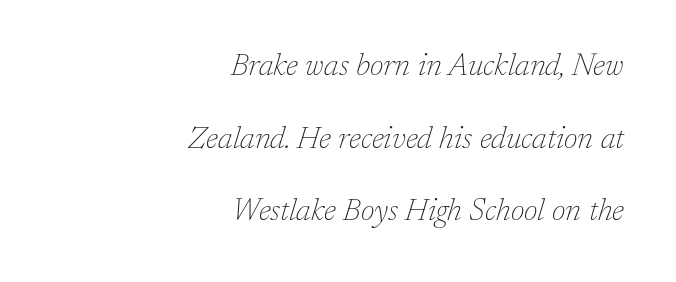
{"serif": "yes", "italic": "yes", "lean": "right", "slant_degrees": 17, "bold": "no", "weight": "thin", "width": "normal", "stroke_contrast": "low", "x_height": "medium", "monospaced": "no", "underline": "no", "align": "right", "line_spacing": "loose", "line_spacing_ratio": 2.34, "letter_spacing": "normal", "letter_spacing_em": 0.0, "glyph_px": 31}
